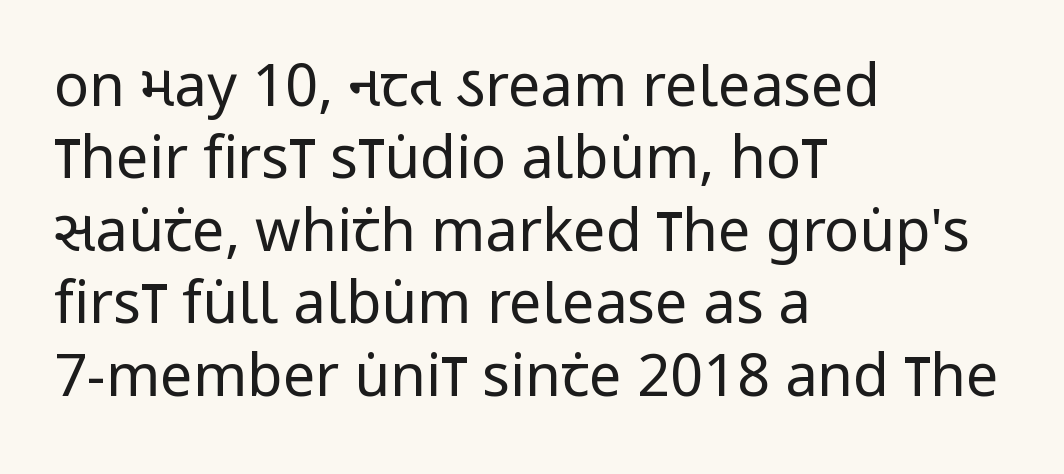
{"serif": "no", "italic": "no", "bold": "no", "weight": "regular", "width": "condensed", "stroke_contrast": "low", "x_height": "large", "monospaced": "no", "underline": "no", "align": "left", "line_spacing": "normal", "line_spacing_ratio": 1.25, "letter_spacing": "normal", "letter_spacing_em": 0.0, "glyph_px": 58}
